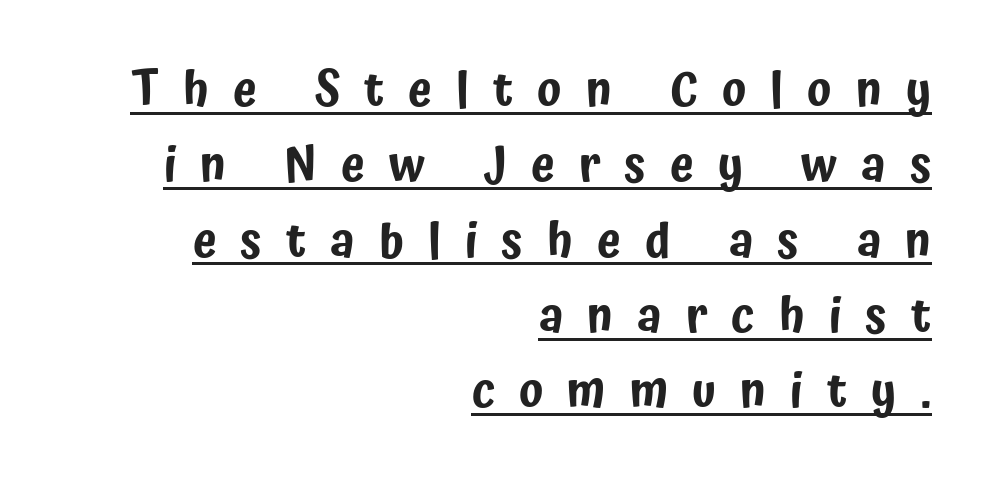
Q: Is the text italic (slanted)? A: No, it is upright.
Q: Is the typeface a serif or a sans-serif typeface? A: Sans-serif.
Q: Is the text underlined? A: Yes.
Q: How is the paragraph aligned? A: Right-aligned.
Q: Is the spacing between letters normal or unusually wide? A: Unusually wide.
Q: Is the spacing between lines tight, normal or loose? A: Normal.
Q: Width (condensed, normal, or wide)? A: Condensed.
Q: Stroke contrast? A: Low.
Q: x-height? A: Medium.
Q: Monospaced? A: No.
